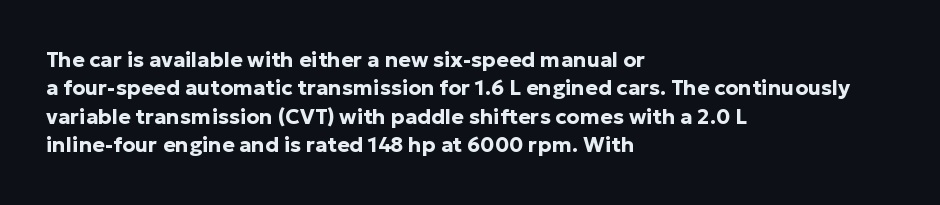
The image shows 21 px bold type, upright; set left-aligned, normal line spacing (1.35x), normal letter spacing, not underlined.
